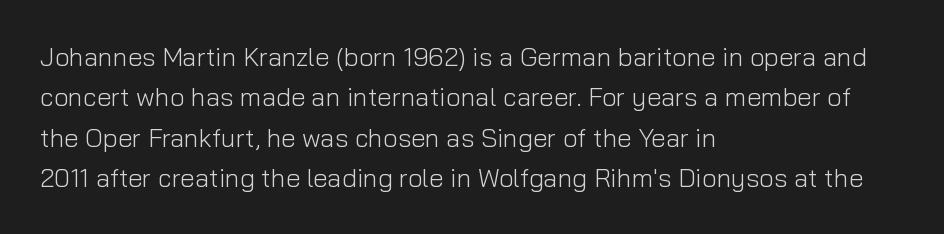
{"italic": "no", "bold": "no", "underline": "no", "align": "left", "line_spacing": "normal", "line_spacing_ratio": 1.55, "letter_spacing": "normal", "letter_spacing_em": 0.0, "glyph_px": 26}
